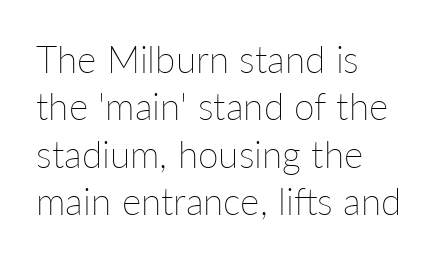
Weight: in the light-to-regular range. Default kerning and tracking; the words read as compact shapes. Any mark beneath the type? The region is blank. The lettering stays uniformly vertical, giving the passage a roman look.
